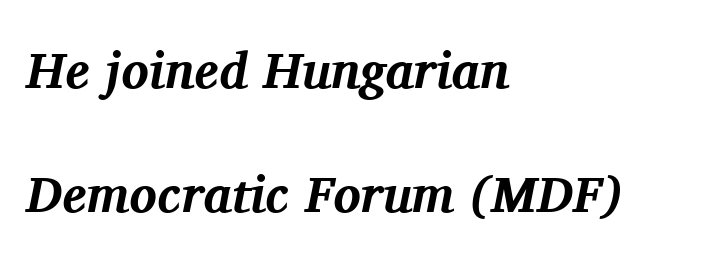
{"serif": "yes", "italic": "yes", "lean": "right", "slant_degrees": 11, "bold": "yes", "weight": "bold", "width": "normal", "stroke_contrast": "medium", "x_height": "medium", "monospaced": "no", "underline": "no", "align": "left", "line_spacing": "loose", "line_spacing_ratio": 2.43, "letter_spacing": "normal", "letter_spacing_em": 0.0, "glyph_px": 51}
